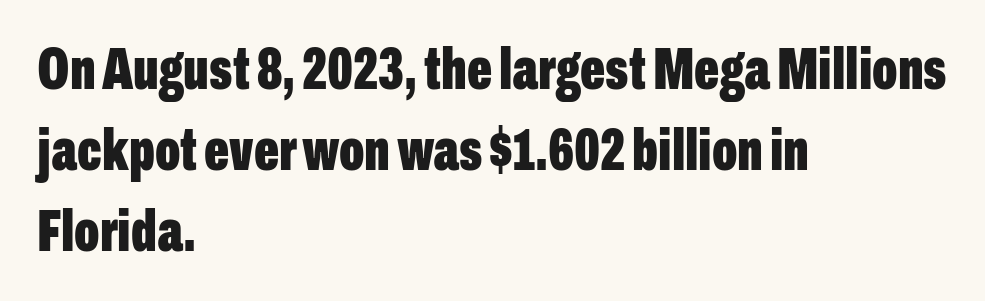
Q: Is the text bold? A: Yes.
Q: Is the text italic (slanted)? A: No, it is upright.
Q: Is the typeface a serif or a sans-serif typeface? A: Sans-serif.
Q: Is the text underlined? A: No.
Q: How is the paragraph aligned? A: Left-aligned.
Q: Is the spacing between letters normal or unusually wide? A: Normal.
Q: Is the spacing between lines tight, normal or loose? A: Normal.
Q: Width (condensed, normal, or wide)? A: Condensed.
Q: Stroke contrast? A: Low.
Q: x-height? A: Medium.
Q: Monospaced? A: No.
